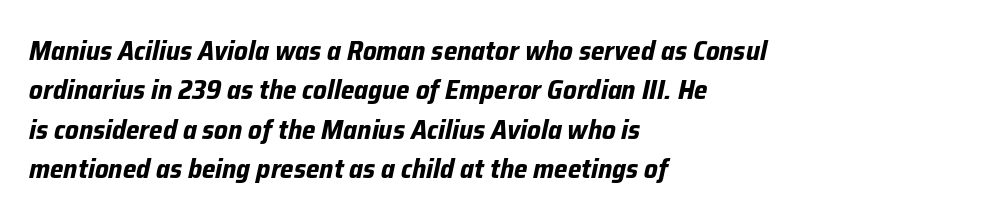
Q: Is the text bold? A: Yes.
Q: Is the text italic (slanted)? A: Yes, it leans right by about 12 degrees.
Q: Is the text underlined? A: No.
Q: How is the paragraph aligned? A: Left-aligned.
Q: Is the spacing between letters normal or unusually wide? A: Normal.
Q: Is the spacing between lines tight, normal or loose? A: Normal.
